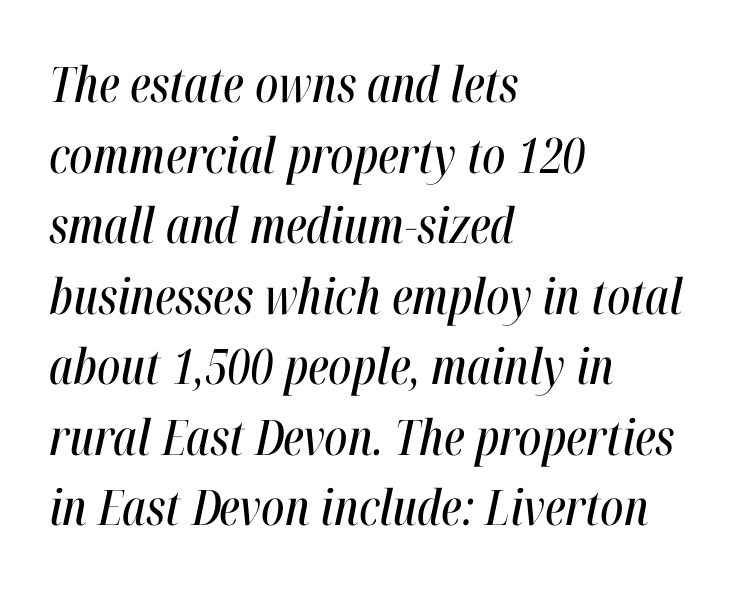
Q: Is the text italic (slanted)? A: Yes, it leans right by about 12 degrees.
Q: Is the text underlined? A: No.
Q: How is the paragraph aligned? A: Left-aligned.
Q: Is the spacing between letters normal or unusually wide? A: Normal.
Q: Is the spacing between lines tight, normal or loose? A: Normal.
Q: Width (condensed, normal, or wide)? A: Condensed.
Q: Stroke contrast? A: High.
Q: x-height? A: Medium.
Q: Monospaced? A: No.
